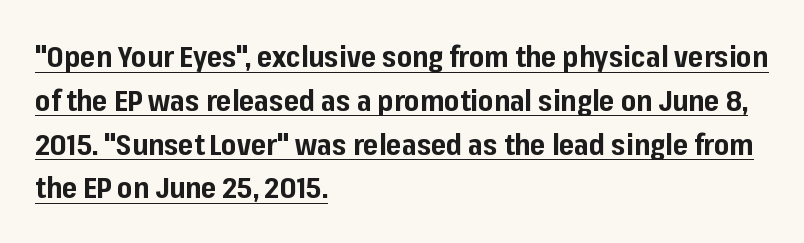
Typeset ragged right — the left edge is the straight one. The space between consecutive lines is moderate. A typographer would call this underscored text. Looks like regular typesetting: each glyph gets only the width it needs.
